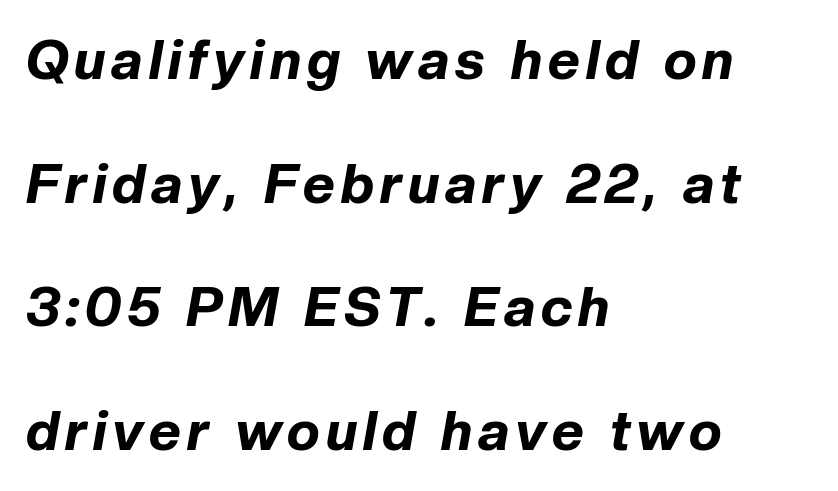
Heavy-handed strokes throughout: this text is bold. Do the characters align in a grid? No, the font is proportional. If you measured baseline to baseline, you'd find a long distance. The lines in this sample share a left origin and differ only in where they stop. The words here are not underlined.
